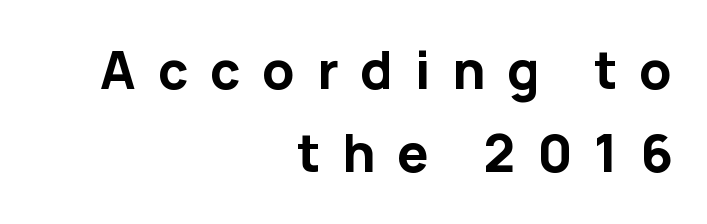
The image shows 50 px bold sans-serif type, upright; set right-aligned, normal line spacing (1.67x), unusually wide letter spacing (+0.44 em), not underlined; low stroke contrast and a medium x-height.
